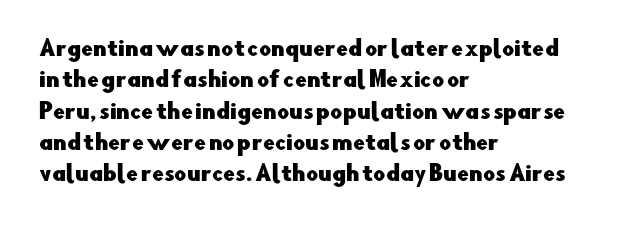
{"italic": "no", "underline": "no", "align": "left", "line_spacing": "normal", "line_spacing_ratio": 1.49, "letter_spacing": "normal", "letter_spacing_em": 0.0, "glyph_px": 21}
